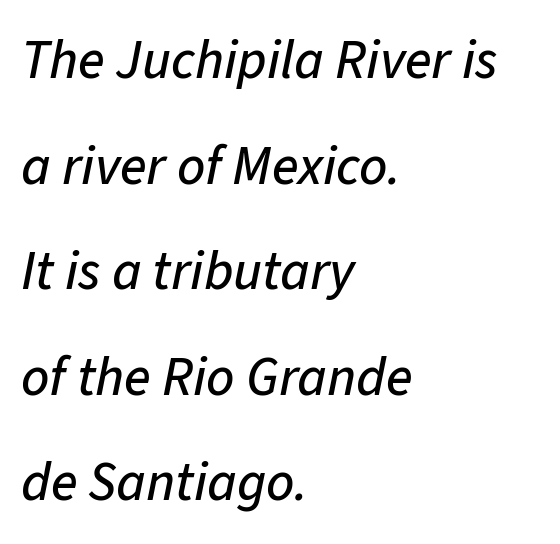
The image shows 55 px text type, italic (leaning right); set left-aligned, loose line spacing (1.92x), normal letter spacing, not underlined; low stroke contrast and a medium x-height.
